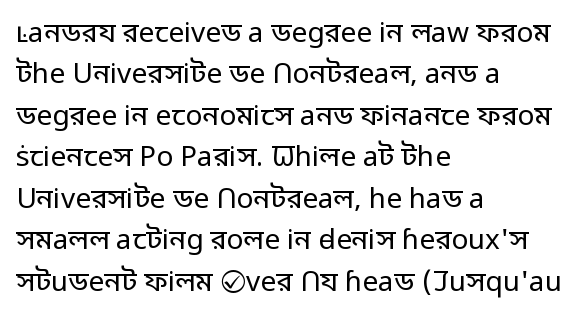
Q: Is the text bold? A: No.
Q: Is the text italic (slanted)? A: No, it is upright.
Q: Is the typeface a serif or a sans-serif typeface? A: Sans-serif.
Q: Is the text underlined? A: No.
Q: How is the paragraph aligned? A: Left-aligned.
Q: Is the spacing between letters normal or unusually wide? A: Normal.
Q: Is the spacing between lines tight, normal or loose? A: Normal.
Q: Width (condensed, normal, or wide)? A: Normal.
Q: Stroke contrast? A: Low.
Q: x-height? A: Medium.
Q: Monospaced? A: No.
